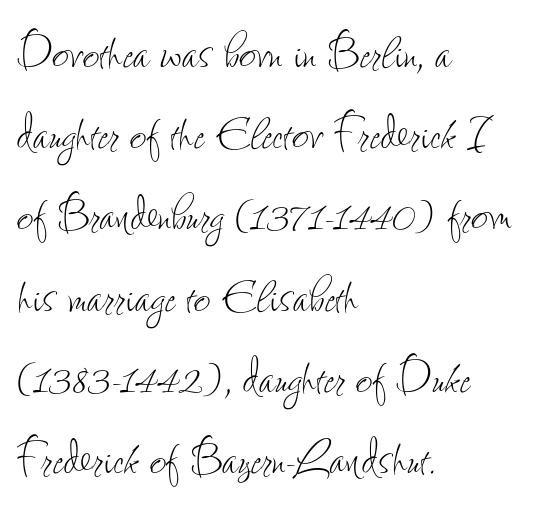
{"bold": "no", "weight": "thin", "width": "condensed", "stroke_contrast": "low", "x_height": "small", "monospaced": "no", "underline": "no", "align": "left", "line_spacing": "normal", "line_spacing_ratio": 1.4, "letter_spacing": "normal", "letter_spacing_em": 0.0, "glyph_px": 58}
